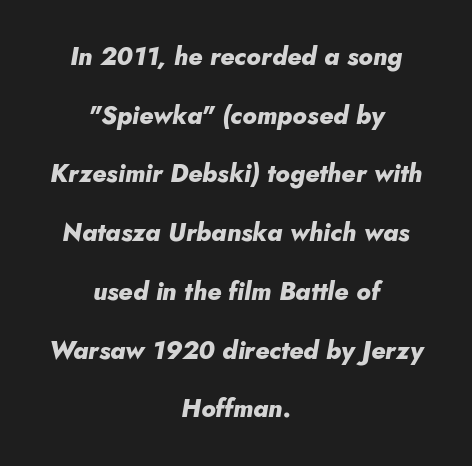
{"italic": "yes", "lean": "right", "slant_degrees": 10, "bold": "yes", "underline": "no", "align": "center", "line_spacing": "loose", "line_spacing_ratio": 2.35, "letter_spacing": "normal", "letter_spacing_em": 0.0, "glyph_px": 25}
